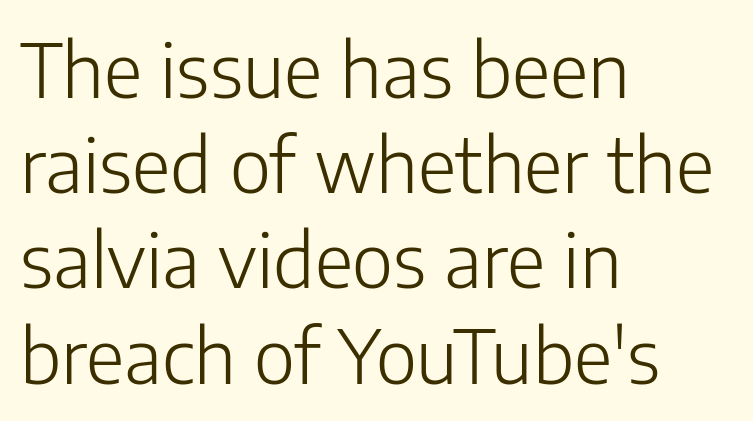
Q: Is the text bold? A: No.
Q: Is the text italic (slanted)? A: No, it is upright.
Q: Is the typeface a serif or a sans-serif typeface? A: Sans-serif.
Q: Is the text underlined? A: No.
Q: How is the paragraph aligned? A: Left-aligned.
Q: Is the spacing between letters normal or unusually wide? A: Normal.
Q: Is the spacing between lines tight, normal or loose? A: Normal.
Q: Width (condensed, normal, or wide)? A: Normal.
Q: Stroke contrast? A: Low.
Q: x-height? A: Medium.
Q: Monospaced? A: No.
